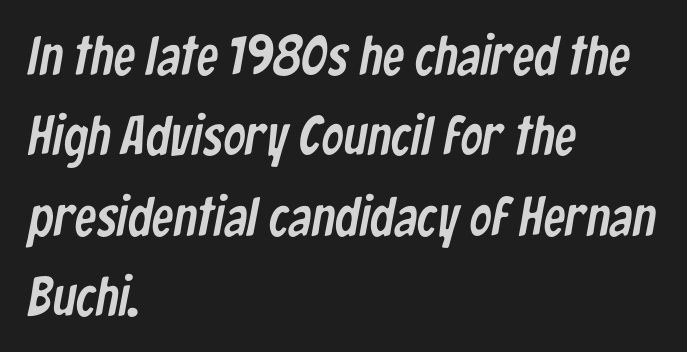
The space directly below the letters is spotless. Layout note: lines flush left. Is the letter spacing exaggerated? No — it looks like the ordinary default. Reading down the column, the eye jumps a familiar distance to each next line. Examine the stroke ends and you'll find no serifs. The passage shown is typed in a proportional face where columns would drift.
